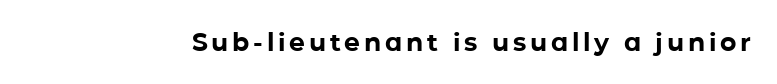
Q: Is the text bold? A: Yes.
Q: Is the text italic (slanted)? A: No, it is upright.
Q: Is the text underlined? A: No.
